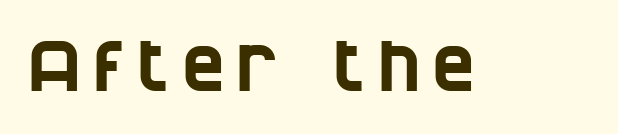
Q: Is the typeface a serif or a sans-serif typeface? A: Sans-serif.
Q: Is the text underlined? A: No.
Q: Width (condensed, normal, or wide)? A: Condensed.
Q: Stroke contrast? A: Low.
Q: x-height? A: Large.
Q: Monospaced? A: No.
